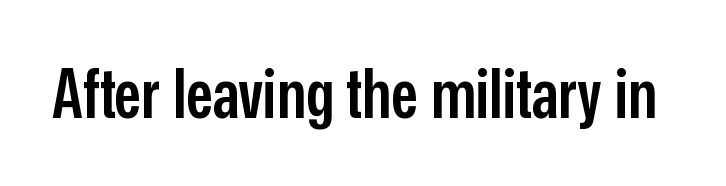
{"serif": "no", "italic": "no", "bold": "semi", "weight": "semibold", "width": "condensed", "stroke_contrast": "low", "x_height": "medium", "monospaced": "no", "underline": "no", "letter_spacing": "normal", "letter_spacing_em": 0.0, "glyph_px": 68}
